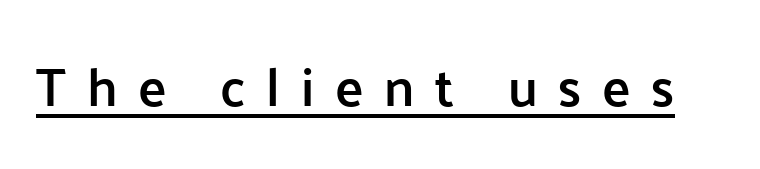
The image shows 53 px semibold sans-serif type, upright; set unusually wide letter spacing (+0.39 em), underlined; low stroke contrast and a medium x-height.
